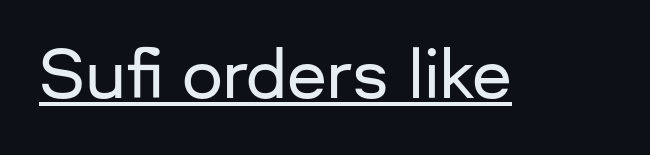
The image shows 65 px sans-serif type, upright; set normal letter spacing, underlined; low stroke contrast and a medium x-height.
